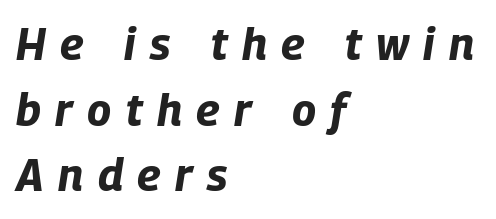
Q: Is the text bold? A: Yes.
Q: Is the text italic (slanted)? A: Yes, it leans right by about 9 degrees.
Q: Is the text underlined? A: No.
Q: How is the paragraph aligned? A: Left-aligned.
Q: Is the spacing between letters normal or unusually wide? A: Unusually wide.
Q: Is the spacing between lines tight, normal or loose? A: Normal.
Q: Width (condensed, normal, or wide)? A: Condensed.
Q: Stroke contrast? A: Low.
Q: x-height? A: Large.
Q: Monospaced? A: No.
